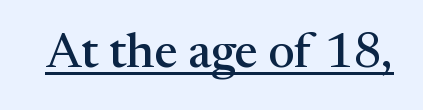
{"serif": "yes", "italic": "no", "width": "normal", "stroke_contrast": "medium", "x_height": "medium", "monospaced": "no", "underline": "yes", "letter_spacing": "normal", "letter_spacing_em": 0.0, "glyph_px": 49}
